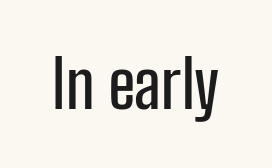
{"serif": "no", "italic": "no", "width": "condensed", "stroke_contrast": "low", "x_height": "medium", "monospaced": "no", "underline": "no", "letter_spacing": "normal", "letter_spacing_em": 0.0, "glyph_px": 65}
